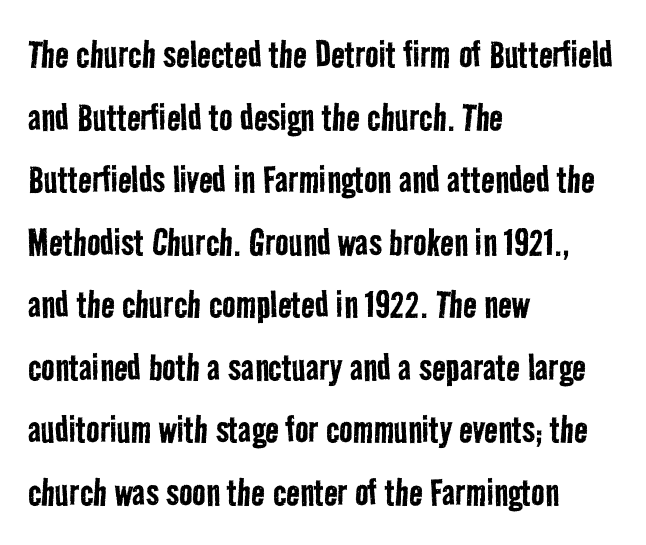
The image shows 45 px regular-weight, condensed sans-serif type; set left-aligned, normal line spacing (1.39x), normal letter spacing, not underlined; low stroke contrast and a medium x-height.
